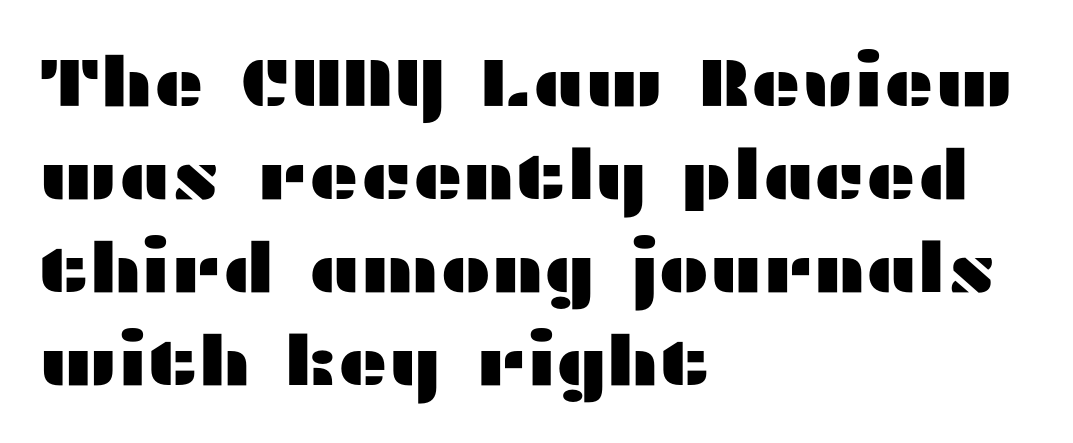
{"serif": "no", "italic": "no", "width": "wide", "stroke_contrast": "medium", "x_height": "medium", "monospaced": "no", "underline": "no", "align": "left", "line_spacing": "normal", "line_spacing_ratio": 1.35, "letter_spacing": "normal", "letter_spacing_em": 0.0, "glyph_px": 69}
